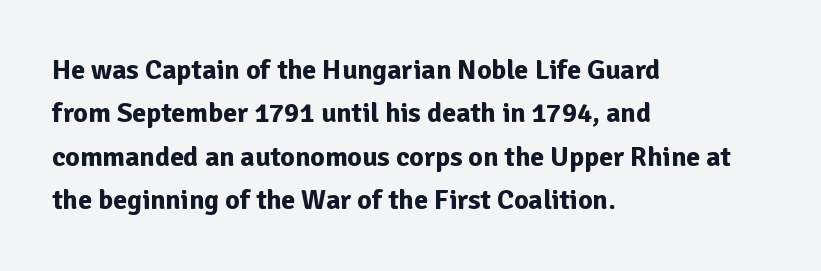
This sample uses plain, unmodified letter spacing. Pretty heavy lettering here — definitely bold. Descenders are the only things crossing below the line. I'd call this a sans setting — the letters go barefoot. Characters remain perfectly vertical along every line. Horizontally, the lines are justified to the leading edge only.
